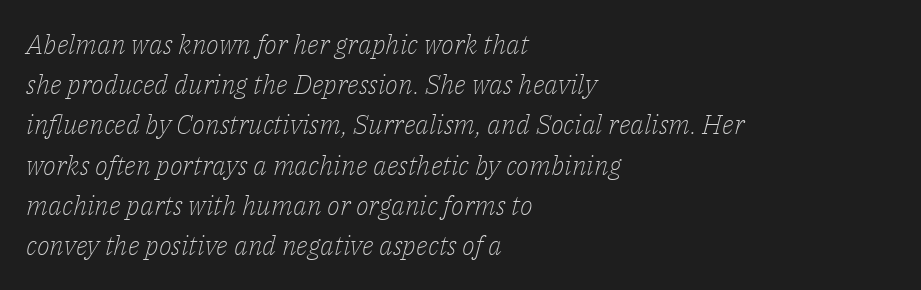
Short and long lines alike share a common starting point at left. The strip under each line holds only bare page. The characters are drawn with everyday or finer stroke widths. The rendering keeps characters at their native spacing.
